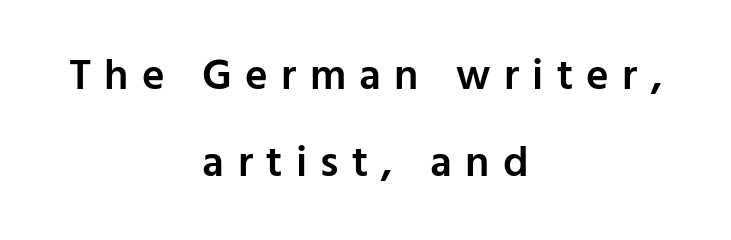
The image shows 43 px semibold sans-serif type, upright; set centered, loose line spacing (2.02x), unusually wide letter spacing (+0.31 em), not underlined; low stroke contrast and a medium x-height.
